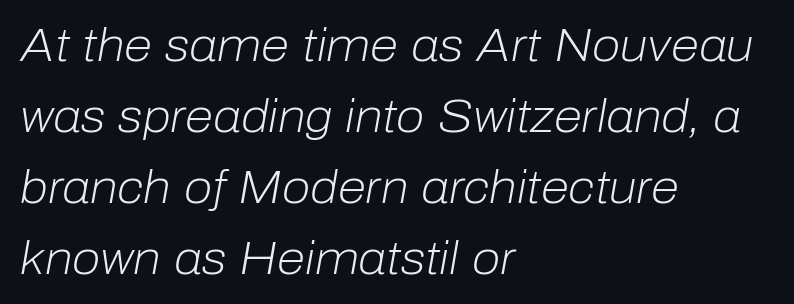
{"italic": "yes", "lean": "right", "slant_degrees": 10, "bold": "no", "weight": "light", "width": "normal", "stroke_contrast": "low", "x_height": "medium", "monospaced": "no", "underline": "no", "align": "left", "line_spacing": "normal", "line_spacing_ratio": 1.54, "letter_spacing": "normal", "letter_spacing_em": 0.0, "glyph_px": 46}
